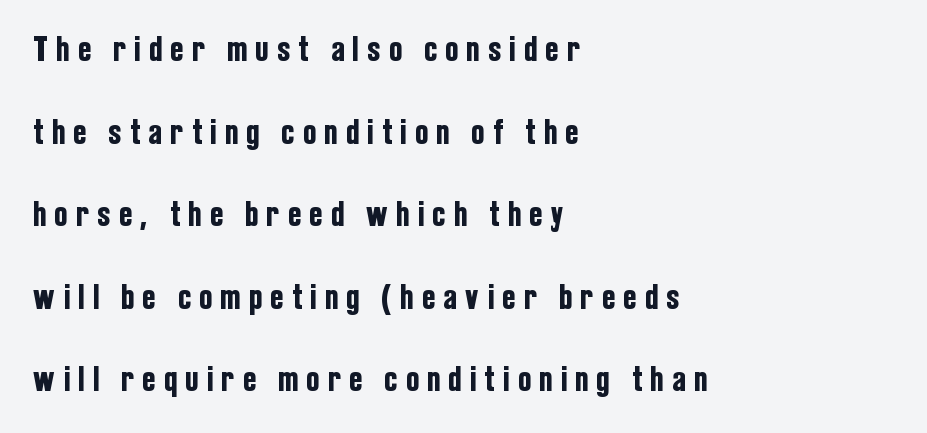
Q: Is the text italic (slanted)? A: No, it is upright.
Q: Is the typeface a serif or a sans-serif typeface? A: Sans-serif.
Q: Is the text underlined? A: No.
Q: How is the paragraph aligned? A: Left-aligned.
Q: Is the spacing between letters normal or unusually wide? A: Unusually wide.
Q: Is the spacing between lines tight, normal or loose? A: Loose.
Q: Width (condensed, normal, or wide)? A: Condensed.
Q: Stroke contrast? A: Low.
Q: x-height? A: Medium.
Q: Monospaced? A: No.
